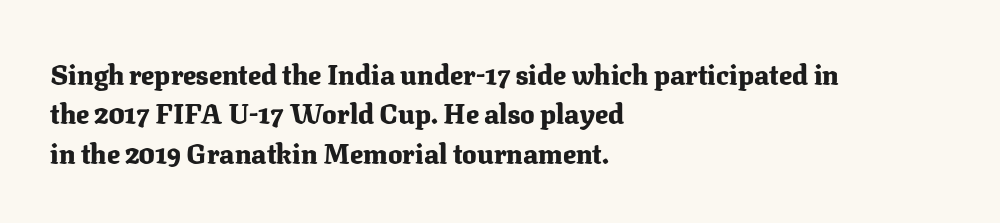
{"italic": "no", "bold": "yes", "underline": "no", "align": "left", "line_spacing": "normal", "line_spacing_ratio": 1.46, "letter_spacing": "normal", "letter_spacing_em": 0.0, "glyph_px": 27}
